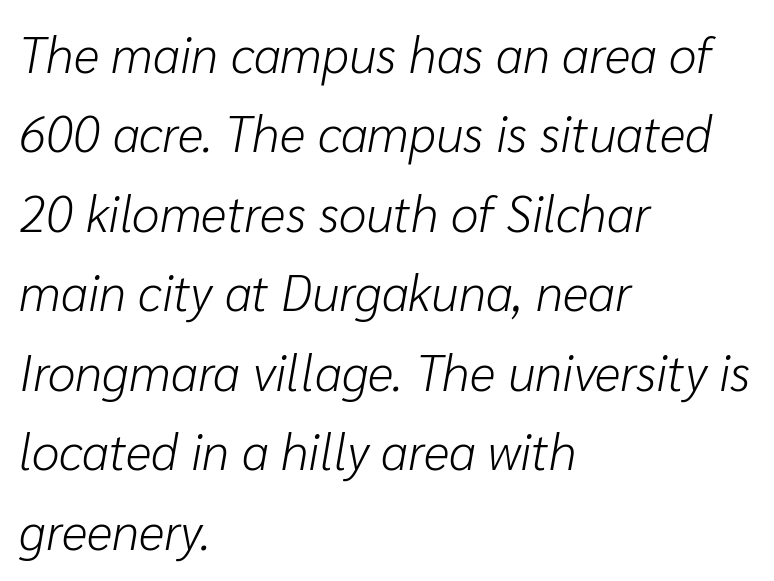
The image shows 50 px light type, italic (leaning right); set left-aligned, normal line spacing (1.59x), normal letter spacing, not underlined; low stroke contrast and a medium x-height.
